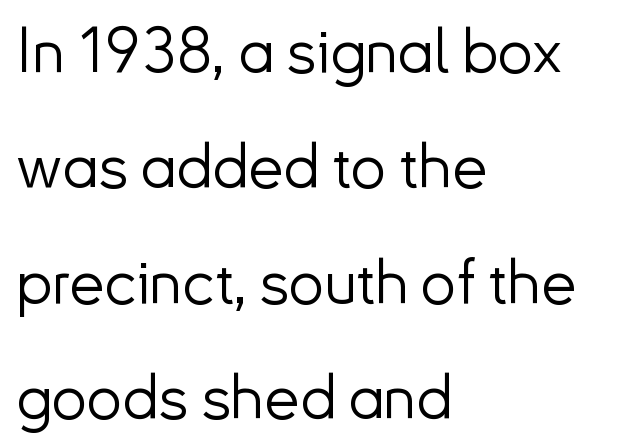
The image shows 63 px light sans-serif type, upright; set left-aligned, line spacing 1.83x, normal letter spacing, not underlined; low stroke contrast and a small x-height.
